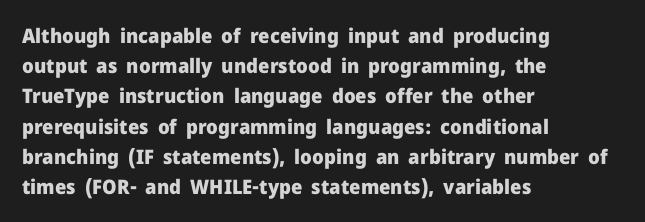
{"italic": "no", "bold": "yes", "underline": "no", "align": "left", "line_spacing": "normal", "line_spacing_ratio": 1.51, "letter_spacing": "normal", "letter_spacing_em": 0.0, "glyph_px": 20}
